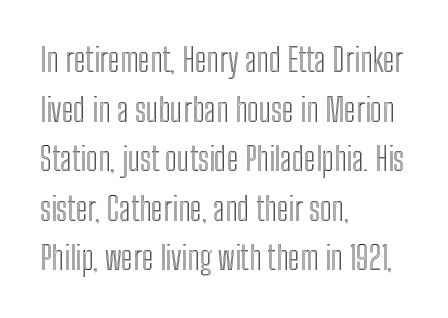
{"italic": "no", "width": "condensed", "x_height": "medium", "monospaced": "no", "underline": "no", "align": "left", "line_spacing": "normal", "line_spacing_ratio": 1.55, "letter_spacing": "normal", "letter_spacing_em": 0.0, "glyph_px": 32}
